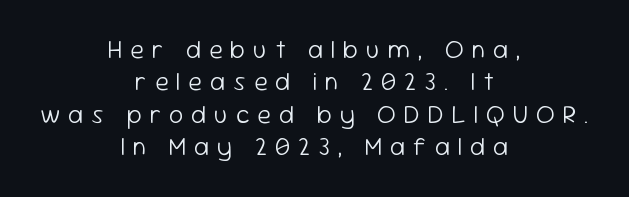
The image shows 25 px text type, upright; set centered, normal line spacing (1.3x), unusually wide letter spacing (+0.32 em), not underlined.
